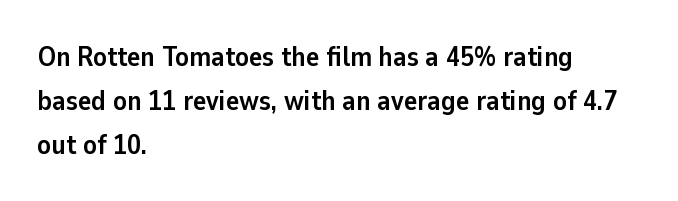
Q: Is the text bold? A: Yes.
Q: Is the text italic (slanted)? A: No, it is upright.
Q: Is the typeface a serif or a sans-serif typeface? A: Sans-serif.
Q: Is the text underlined? A: No.
Q: How is the paragraph aligned? A: Left-aligned.
Q: Is the spacing between letters normal or unusually wide? A: Normal.
Q: Is the spacing between lines tight, normal or loose? A: Normal.
Q: Width (condensed, normal, or wide)? A: Normal.
Q: Stroke contrast? A: Low.
Q: x-height? A: Medium.
Q: Monospaced? A: No.
